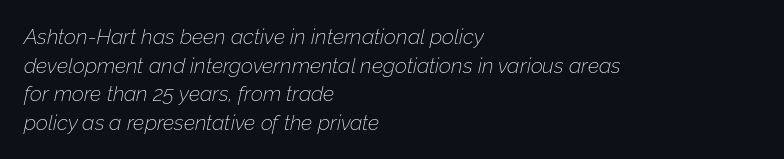
The image shows 21 px text type, italic (leaning right); set left-aligned, normal line spacing (1.36x), normal letter spacing, not underlined.
